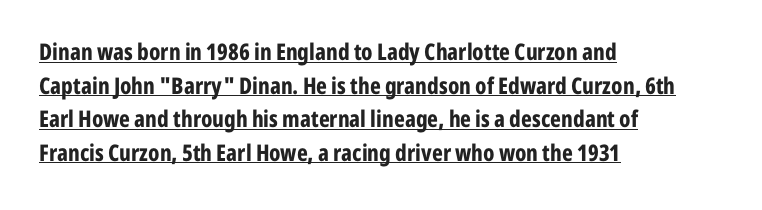
{"italic": "no", "bold": "yes", "underline": "yes", "align": "left", "line_spacing": "normal", "line_spacing_ratio": 1.46, "letter_spacing": "normal", "letter_spacing_em": 0.0, "glyph_px": 23}
